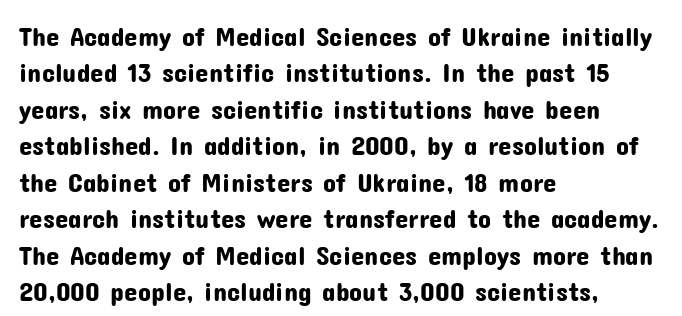
Q: Is the text italic (slanted)? A: No, it is upright.
Q: Is the text underlined? A: No.
Q: How is the paragraph aligned? A: Left-aligned.
Q: Is the spacing between letters normal or unusually wide? A: Normal.
Q: Is the spacing between lines tight, normal or loose? A: Normal.
